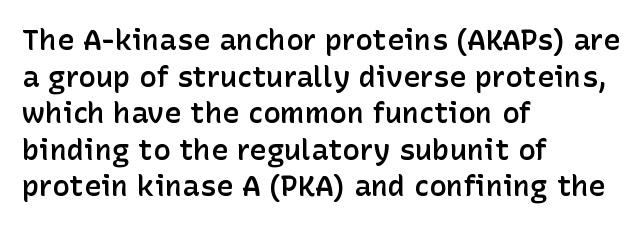
Q: Is the text bold? A: Semi-bold.
Q: Is the text italic (slanted)? A: No, it is upright.
Q: Is the typeface a serif or a sans-serif typeface? A: Sans-serif.
Q: Is the text underlined? A: No.
Q: How is the paragraph aligned? A: Left-aligned.
Q: Is the spacing between letters normal or unusually wide? A: Normal.
Q: Is the spacing between lines tight, normal or loose? A: Normal.
Q: Width (condensed, normal, or wide)? A: Normal.
Q: Stroke contrast? A: Low.
Q: x-height? A: Medium.
Q: Monospaced? A: No.
